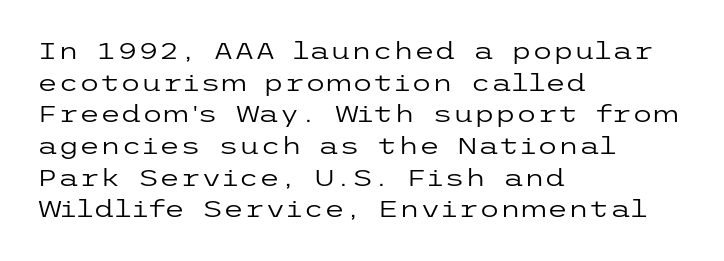
{"italic": "no", "bold": "no", "underline": "no", "align": "left", "line_spacing": "normal", "line_spacing_ratio": 1.32, "letter_spacing": "normal", "letter_spacing_em": 0.0, "glyph_px": 24}
